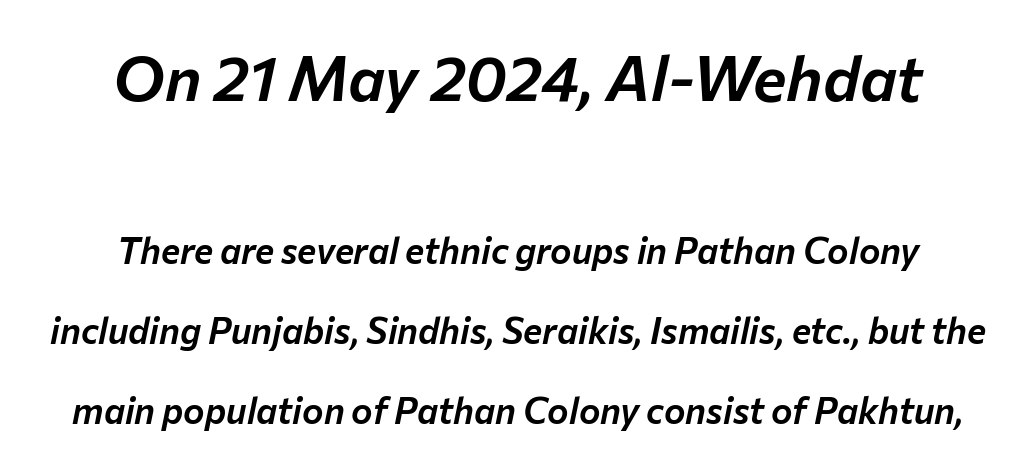
Q: Is the text italic (slanted)? A: Yes, it leans right by about 12 degrees.
Q: Is the text underlined? A: No.
Q: How is the paragraph aligned? A: Centered.
Q: Is the spacing between letters normal or unusually wide? A: Normal.
Q: Is the spacing between lines tight, normal or loose? A: Loose.
Q: Which block of text is set in a larger size, the first (top) or the second (bottom)? A: The first (top) one.
Q: Width (condensed, normal, or wide)? A: Normal.
Q: Stroke contrast? A: Low.
Q: x-height? A: Medium.
Q: Monospaced? A: No.
